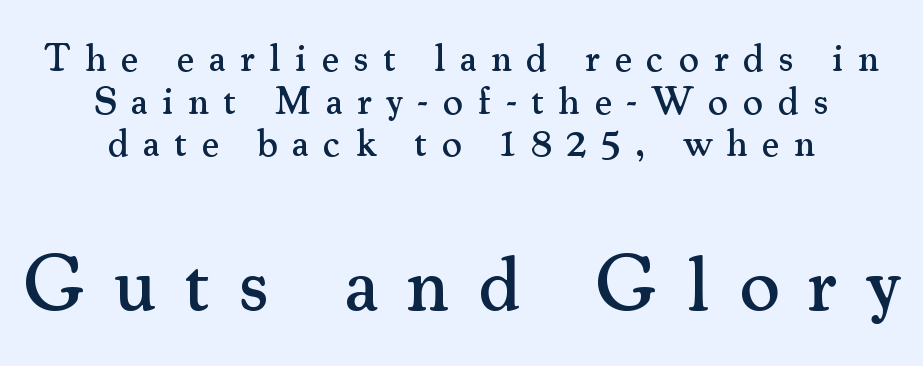
{"serif": "yes", "italic": "no", "width": "normal", "stroke_contrast": "medium", "x_height": "small", "monospaced": "no", "underline": "no", "align": "center", "line_spacing": "tight", "line_spacing_ratio": 1.09, "letter_spacing": "wide", "letter_spacing_em": 0.37, "larger_block": "second", "size_ratio": 2.0, "glyph_px": 78}
